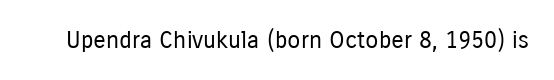
{"italic": "no", "bold": "no", "underline": "no", "letter_spacing": "normal", "letter_spacing_em": 0.0, "glyph_px": 24}
